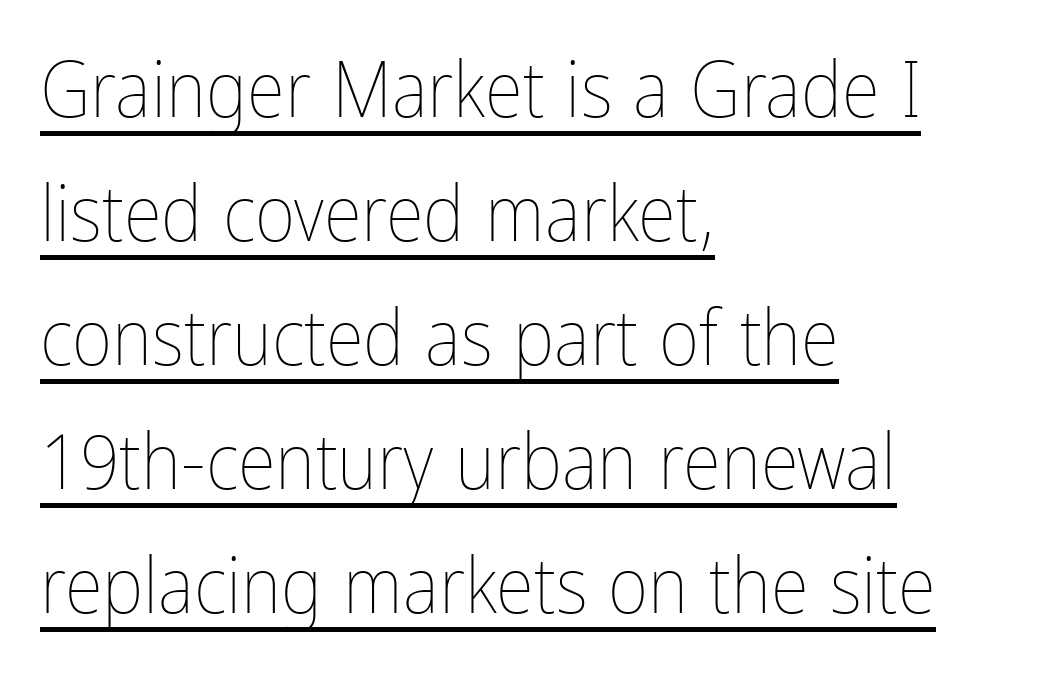
Q: Is the text bold? A: No.
Q: Is the text italic (slanted)? A: No, it is upright.
Q: Is the text underlined? A: Yes.
Q: How is the paragraph aligned? A: Left-aligned.
Q: Is the spacing between letters normal or unusually wide? A: Normal.
Q: Is the spacing between lines tight, normal or loose? A: Normal.
Q: Width (condensed, normal, or wide)? A: Condensed.
Q: Stroke contrast? A: Low.
Q: x-height? A: Medium.
Q: Monospaced? A: No.
